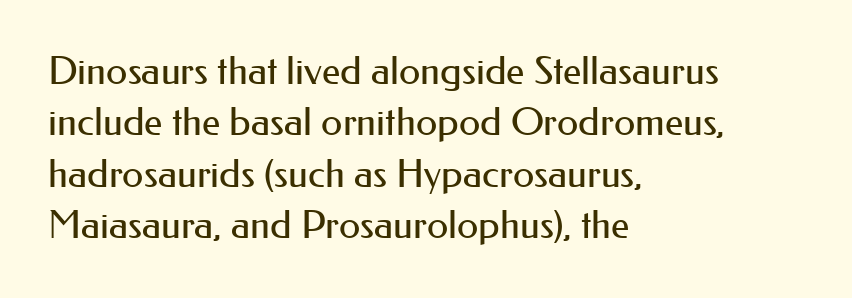
The image shows 39 px regular-weight sans-serif type, upright; set left-aligned, normal line spacing (1.32x), normal letter spacing, not underlined; medium stroke contrast and a small x-height.
